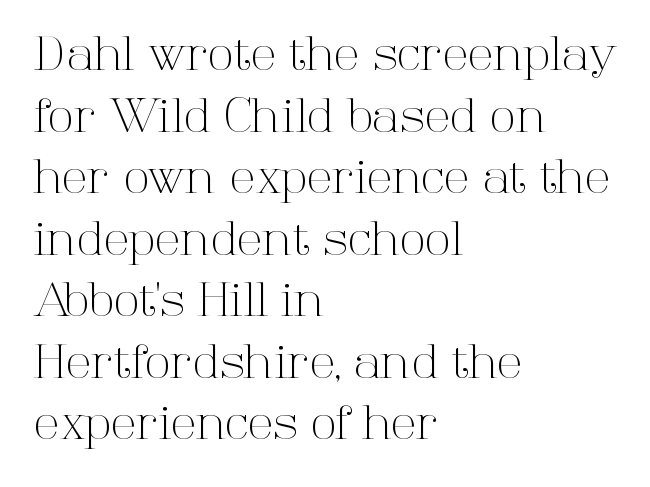
{"serif": "yes", "italic": "no", "bold": "no", "weight": "light", "width": "normal", "stroke_contrast": "high", "x_height": "medium", "monospaced": "no", "underline": "no", "align": "left", "line_spacing": "normal", "line_spacing_ratio": 1.31, "letter_spacing": "normal", "letter_spacing_em": 0.0, "glyph_px": 47}
